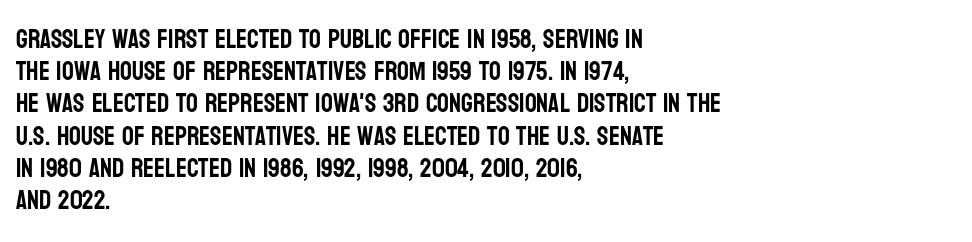
Q: Is the text italic (slanted)? A: No, it is upright.
Q: Is the text underlined? A: No.
Q: How is the paragraph aligned? A: Left-aligned.
Q: Is the spacing between letters normal or unusually wide? A: Normal.
